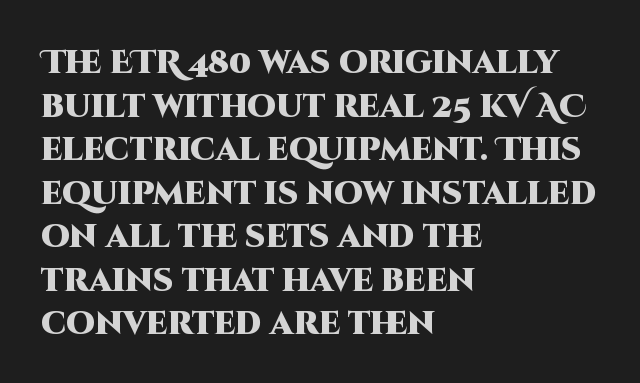
Q: Is the text bold? A: Yes.
Q: Is the text italic (slanted)? A: No, it is upright.
Q: Is the typeface a serif or a sans-serif typeface? A: Sans-serif.
Q: Is the text underlined? A: No.
Q: How is the paragraph aligned? A: Left-aligned.
Q: Is the spacing between letters normal or unusually wide? A: Normal.
Q: Is the spacing between lines tight, normal or loose? A: Normal.
Q: Width (condensed, normal, or wide)? A: Normal.
Q: Stroke contrast? A: High.
Q: x-height? A: Large.
Q: Monospaced? A: No.
